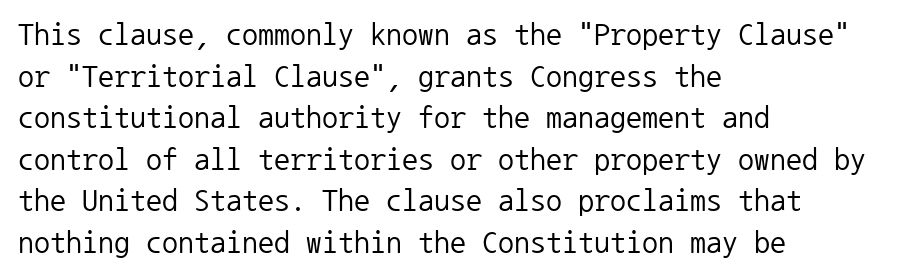
Each letter, wide or thin by design, is forced into the same width here. This rendering leaves character spacing at its baseline value. Just letters on the line, the space beneath them empty. Characters remain perfectly vertical along every line. Is the block centered? No — it sits flush against the left margin. No extra ink here — the face is not bold.
